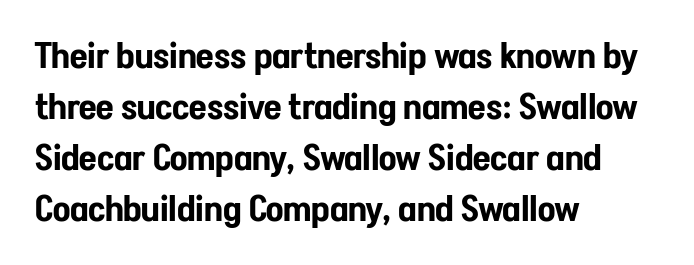
A typesetter would label this face a sans. Each new line begins a customary step beneath the previous one. The zone under the glyphs is completely vacant. Is the block centered? No — it sits flush against the left margin. Looks like regular typesetting: each glyph gets only the width it needs.
